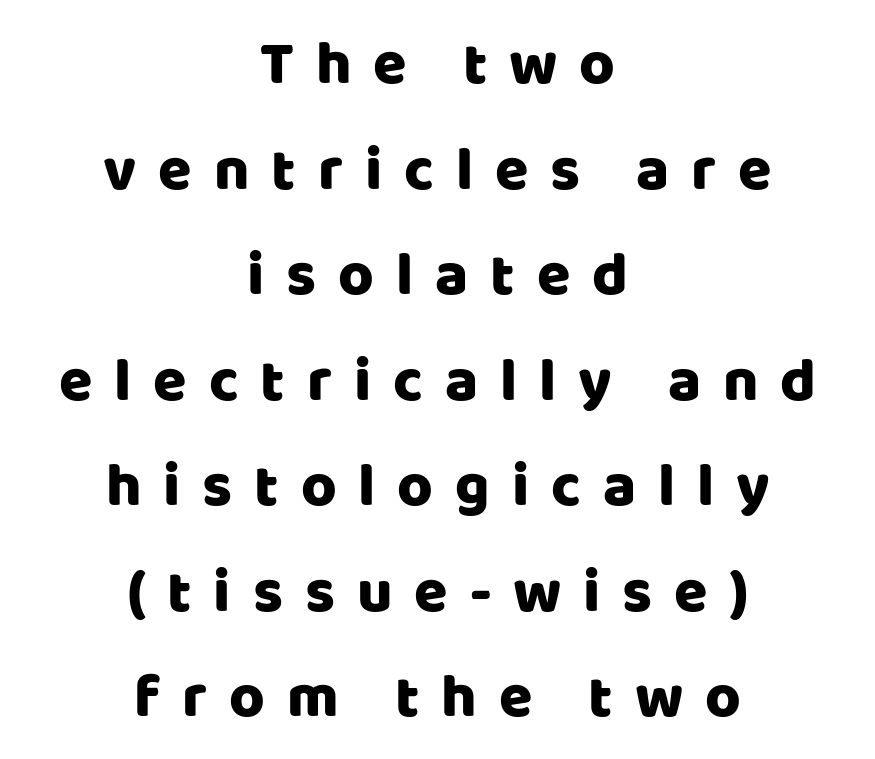
The image shows 61 px sans-serif type, upright; set centered, line spacing 1.73x, unusually wide letter spacing (+0.36 em), not underlined; low stroke contrast and a large x-height.
